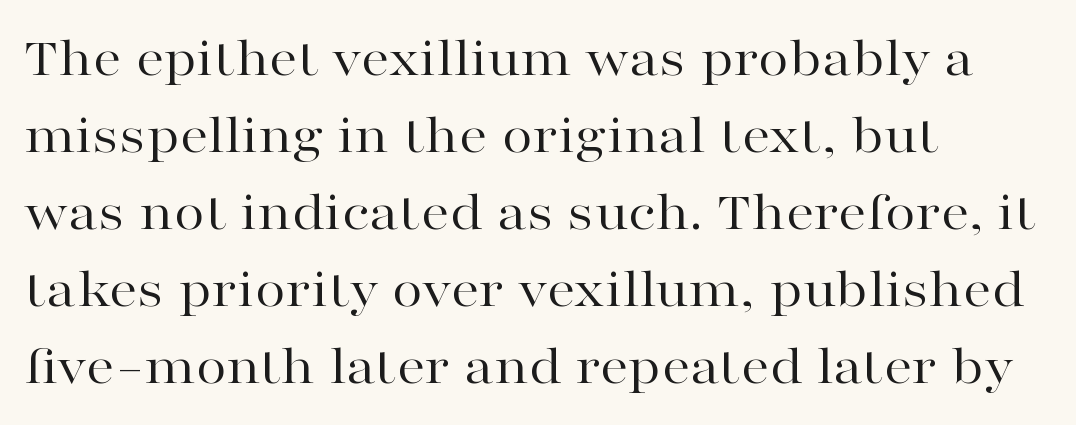
The image shows 57 px regular-weight, wide serif type, upright; set left-aligned, normal line spacing (1.35x), normal letter spacing, not underlined; high stroke contrast and a medium x-height.
